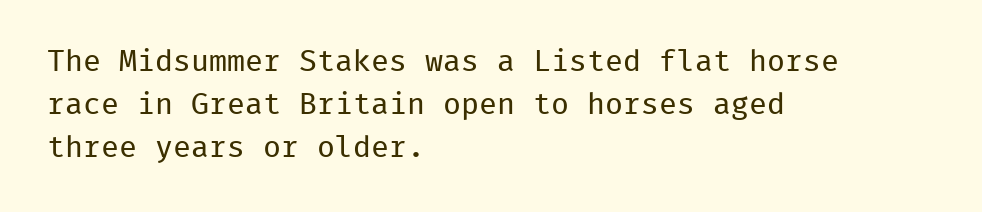
The image shows 30 px regular-weight sans-serif type, upright, monospaced; set left-aligned, normal line spacing (1.44x), normal letter spacing, not underlined; low stroke contrast and a medium x-height.
